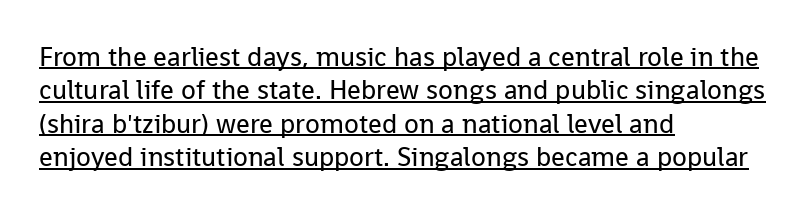
The image shows 27 px text type, upright; set left-aligned, line spacing 1.24x, normal letter spacing, underlined.
